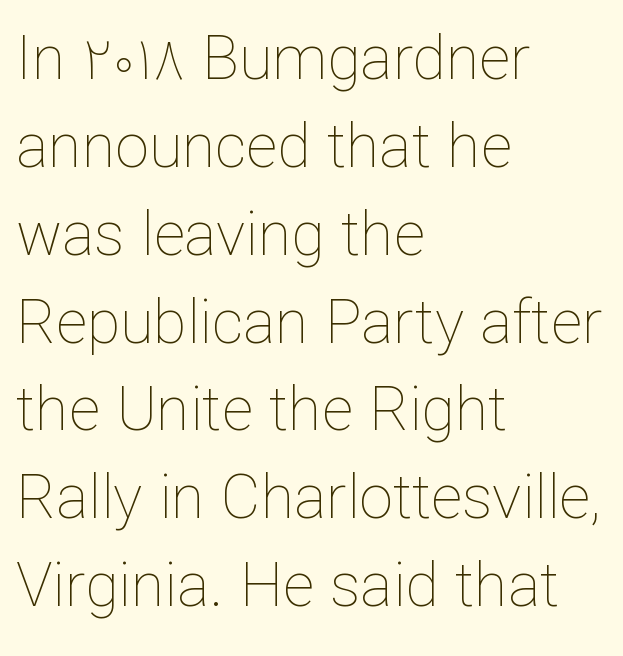
Nobody touched the tracking dial on this one. Each stroke keeps to a modest, everyday thickness or less. Notice how descenders clear the ascenders below comfortably — that's standard leading. Reading down the block, your eye returns to a fixed left position each line. This is roman type, the default non-slanted kind.
